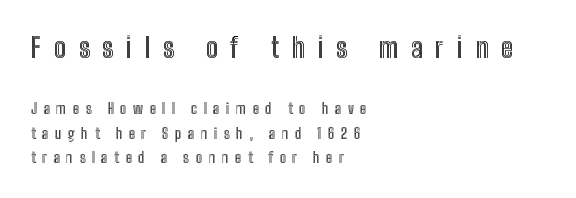
Q: Is the text italic (slanted)? A: No, it is upright.
Q: Is the text underlined? A: No.
Q: How is the paragraph aligned? A: Left-aligned.
Q: Is the spacing between letters normal or unusually wide? A: Unusually wide.
Q: Which block of text is set in a larger size, the first (top) or the second (bottom)? A: The first (top) one.
